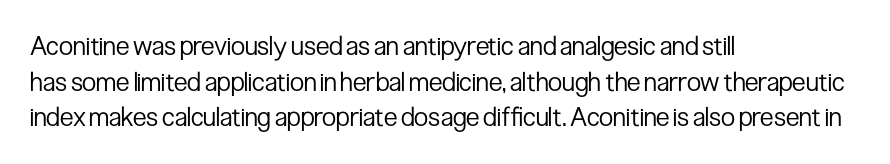
The image shows 26 px text type, upright; set left-aligned, normal line spacing (1.37x), normal letter spacing, not underlined.
